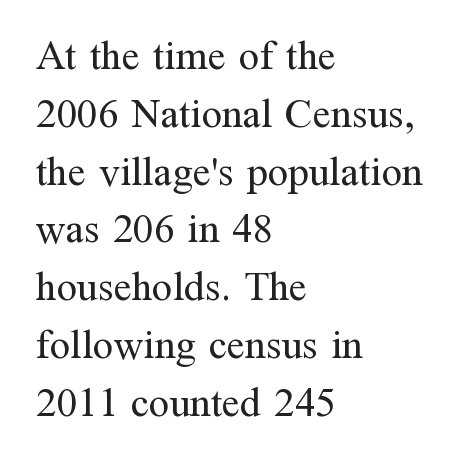
The font's upright variant was chosen for this text. The designer left line spacing at the default. The typeface chosen for these lines features serifs. Weight: regular or lighter.
